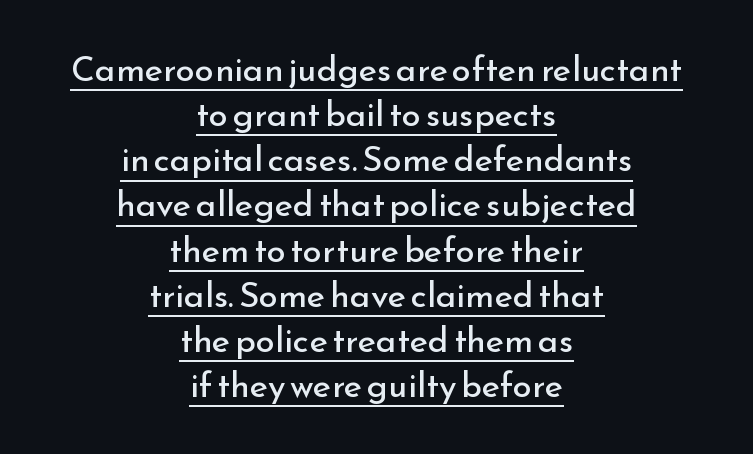
The image shows 35 px regular-weight sans-serif type, upright; set centered, normal line spacing (1.29x), normal letter spacing, underlined; low stroke contrast and a small x-height.
